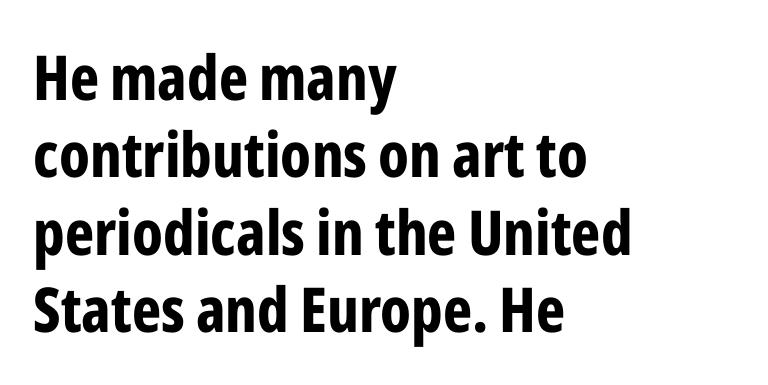
Q: Is the text bold? A: Yes.
Q: Is the text italic (slanted)? A: No, it is upright.
Q: Is the typeface a serif or a sans-serif typeface? A: Sans-serif.
Q: Is the text underlined? A: No.
Q: How is the paragraph aligned? A: Left-aligned.
Q: Is the spacing between letters normal or unusually wide? A: Normal.
Q: Is the spacing between lines tight, normal or loose? A: Normal.
Q: Width (condensed, normal, or wide)? A: Condensed.
Q: Stroke contrast? A: Low.
Q: x-height? A: Medium.
Q: Monospaced? A: No.
